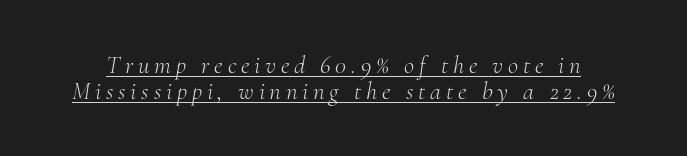
The image shows 25 px text type, italic (leaning right); set tight line spacing (1.04x), underlined.
